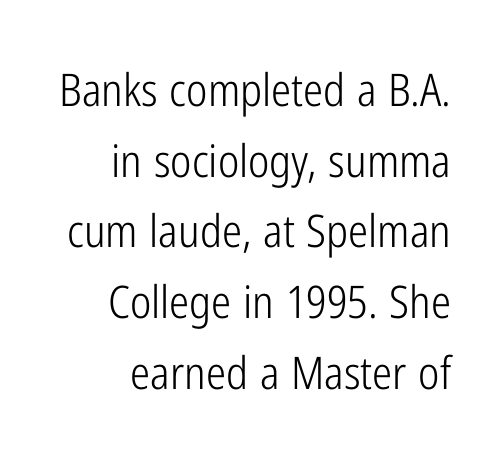
{"serif": "no", "italic": "no", "bold": "no", "weight": "light", "width": "condensed", "stroke_contrast": "low", "x_height": "medium", "monospaced": "no", "underline": "no", "align": "right", "line_spacing": "normal", "line_spacing_ratio": 1.57, "letter_spacing": "normal", "letter_spacing_em": 0.0, "glyph_px": 45}
